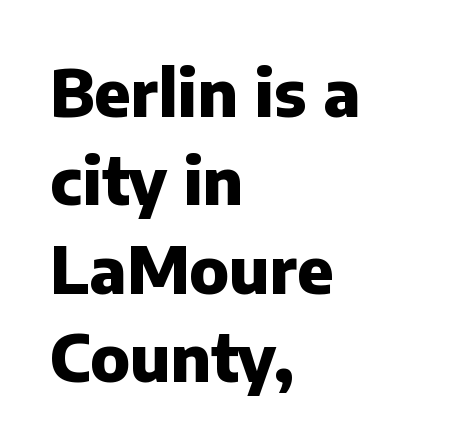
Every character sits straight up, as roman type does. A typesetter would call this zero additional tracking. Is there much room between lines? A standard amount, neither cramped nor airy. Plain, unruled lines of type.
